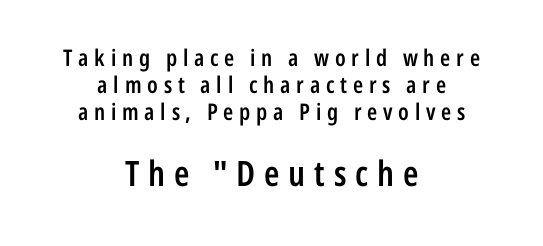
Loose tracking; the words dissolve into strings of separated letters. Reading top to bottom, the characters get bigger at the block break. No word sits above an underline. You can tell from the bare stems that sans-serif type was used. Does the lettering tilt? It doesn't — this is upright. Here the designer chose a conventional face with non-uniform glyph widths.
